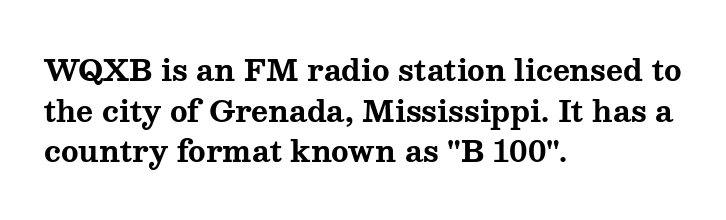
Q: Is the text bold? A: Yes.
Q: Is the text italic (slanted)? A: No, it is upright.
Q: Is the typeface a serif or a sans-serif typeface? A: Serif.
Q: Is the text underlined? A: No.
Q: How is the paragraph aligned? A: Left-aligned.
Q: Is the spacing between letters normal or unusually wide? A: Normal.
Q: Is the spacing between lines tight, normal or loose? A: Normal.
Q: Width (condensed, normal, or wide)? A: Wide.
Q: Stroke contrast? A: Medium.
Q: x-height? A: Medium.
Q: Monospaced? A: No.
